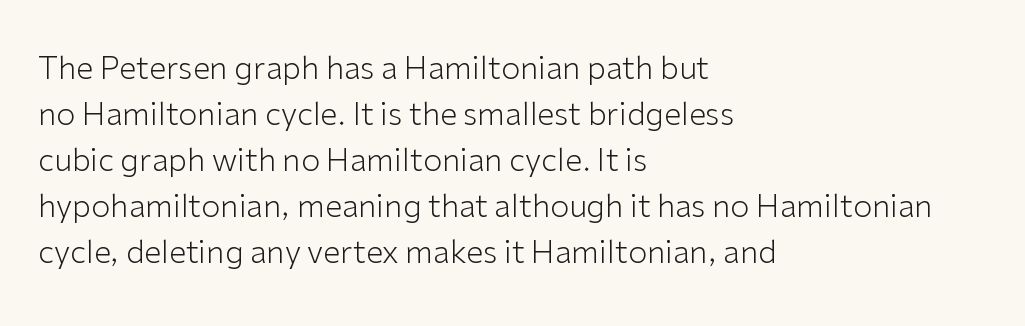
The image shows 31 px light sans-serif type, upright; set left-aligned, normal line spacing (1.48x), normal letter spacing, not underlined; low stroke contrast and a medium x-height.
